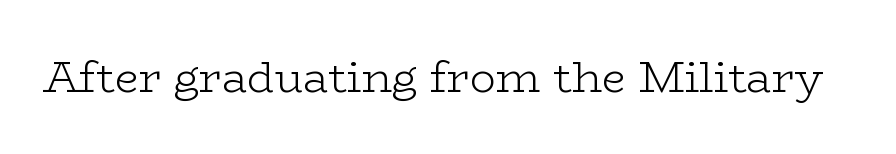
This sample has the flowing, uneven cadence of proportional lettering. The letters carry serifs — small finishing strokes at the ends of their stems. The letters sit at their default tracking, neither squeezed nor spread. A quiet, ordinary-to-light weight characterises the typeface. Posture: straight, roman, zero tilt.
